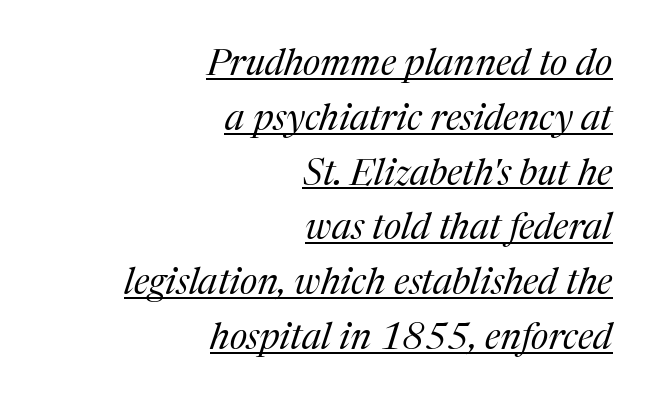
The image shows 37 px regular-weight serif type, italic (leaning right); set right-aligned, normal line spacing (1.48x), normal letter spacing, underlined; medium stroke contrast and a medium x-height.
